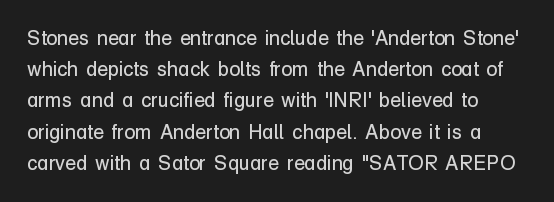
Q: Is the text bold? A: No.
Q: Is the text italic (slanted)? A: No, it is upright.
Q: Is the text underlined? A: No.
Q: Is the spacing between letters normal or unusually wide? A: Normal.
Q: Is the spacing between lines tight, normal or loose? A: Normal.
